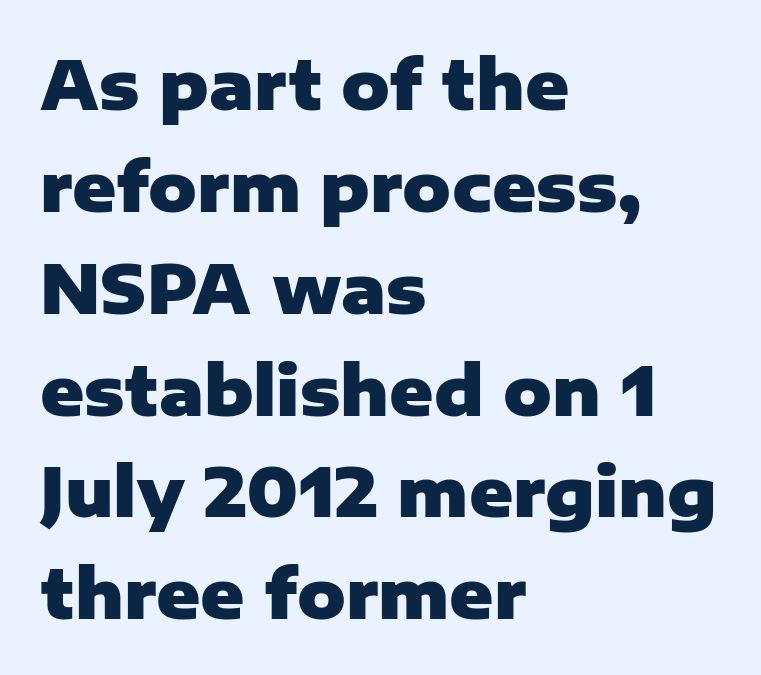
Q: Is the text bold? A: Yes.
Q: Is the text italic (slanted)? A: No, it is upright.
Q: Is the typeface a serif or a sans-serif typeface? A: Sans-serif.
Q: Is the text underlined? A: No.
Q: How is the paragraph aligned? A: Left-aligned.
Q: Is the spacing between letters normal or unusually wide? A: Normal.
Q: Is the spacing between lines tight, normal or loose? A: Normal.
Q: Width (condensed, normal, or wide)? A: Normal.
Q: Stroke contrast? A: Low.
Q: x-height? A: Medium.
Q: Monospaced? A: No.
